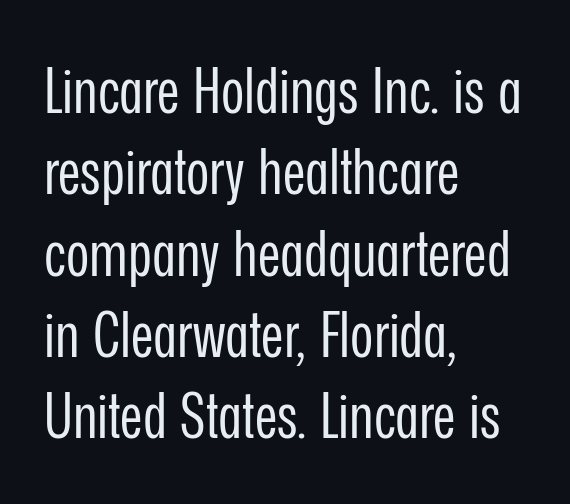
{"serif": "no", "italic": "no", "bold": "no", "weight": "regular", "width": "condensed", "stroke_contrast": "low", "x_height": "medium", "monospaced": "no", "underline": "no", "align": "left", "line_spacing": "normal", "line_spacing_ratio": 1.29, "letter_spacing": "normal", "letter_spacing_em": 0.0, "glyph_px": 63}
